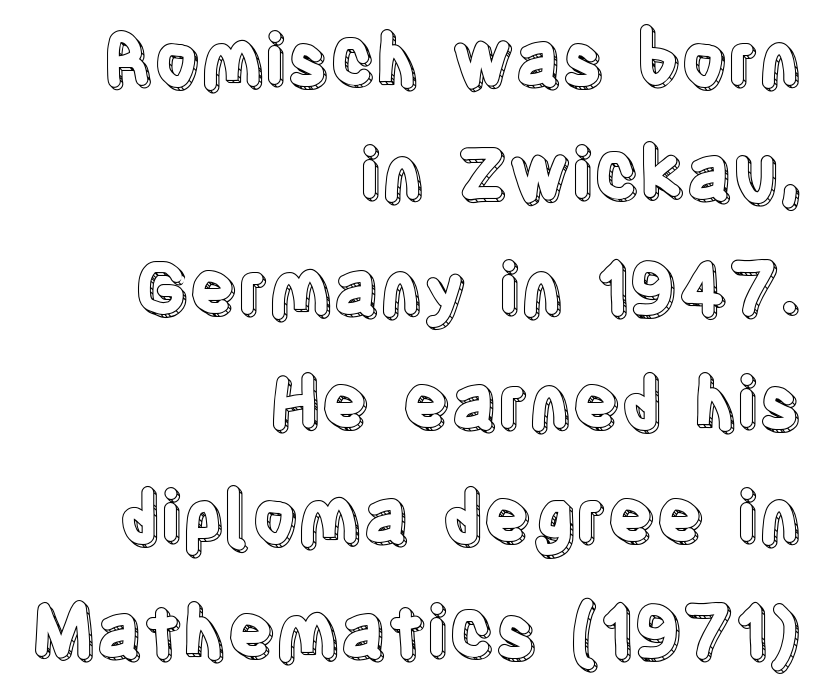
The image shows 71 px condensed type, upright; set right-aligned, normal line spacing (1.61x), normal letter spacing, not underlined; a large x-height.
